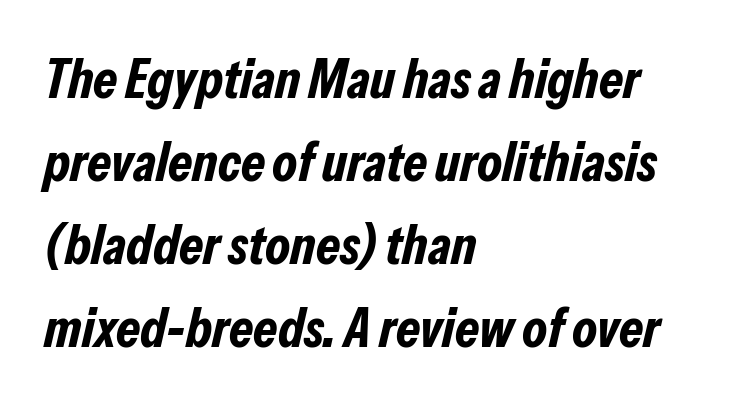
{"italic": "yes", "lean": "right", "slant_degrees": 13, "bold": "yes", "weight": "bold", "width": "condensed", "stroke_contrast": "low", "x_height": "medium", "monospaced": "no", "underline": "no", "align": "left", "line_spacing": "normal", "line_spacing_ratio": 1.51, "letter_spacing": "normal", "letter_spacing_em": 0.0, "glyph_px": 55}
